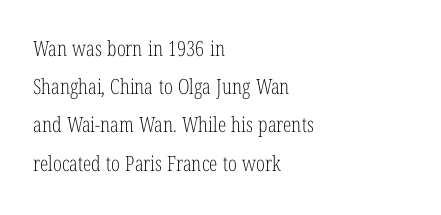
The image shows 21 px text type, upright; set left-aligned, line spacing 1.82x, normal letter spacing, not underlined.
